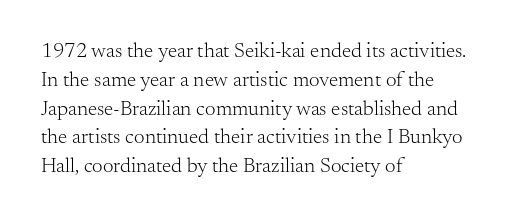
{"italic": "no", "bold": "no", "underline": "no", "align": "left", "line_spacing": "normal", "line_spacing_ratio": 1.37, "letter_spacing": "normal", "letter_spacing_em": 0.0, "glyph_px": 21}
